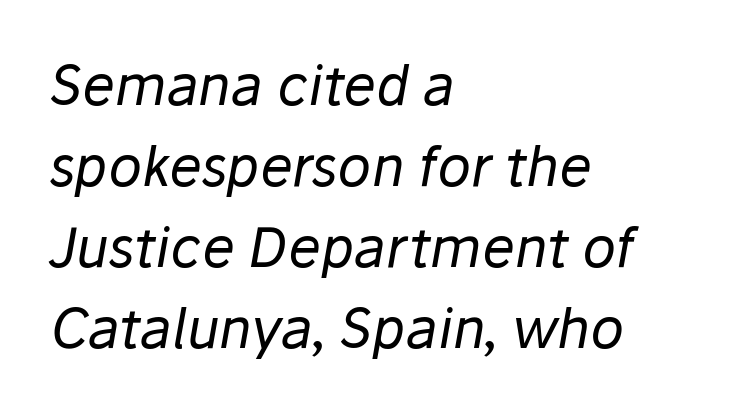
{"italic": "yes", "lean": "right", "slant_degrees": 10, "bold": "no", "weight": "regular", "width": "normal", "stroke_contrast": "low", "x_height": "medium", "monospaced": "no", "underline": "no", "align": "left", "line_spacing": "normal", "line_spacing_ratio": 1.47, "letter_spacing": "normal", "letter_spacing_em": 0.0, "glyph_px": 55}
